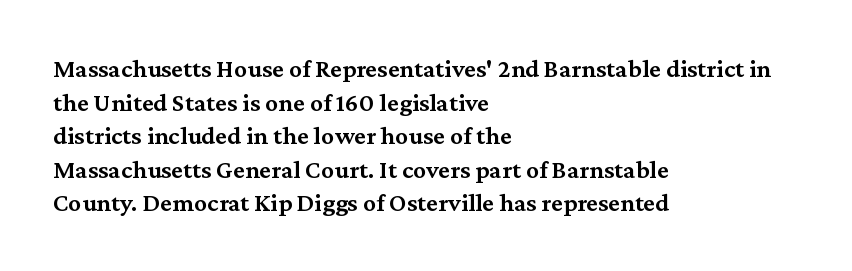
Each row of text sits above clean, open space. Notice how the passage keeps a crisp vertical edge on the left only. These lines keep a tight, regular rhythm from letter to letter. The strokes are fattened partway — semibold, not bold. Regarding leading, the lines here are spaced in the standard way. Upright lettering throughout.
